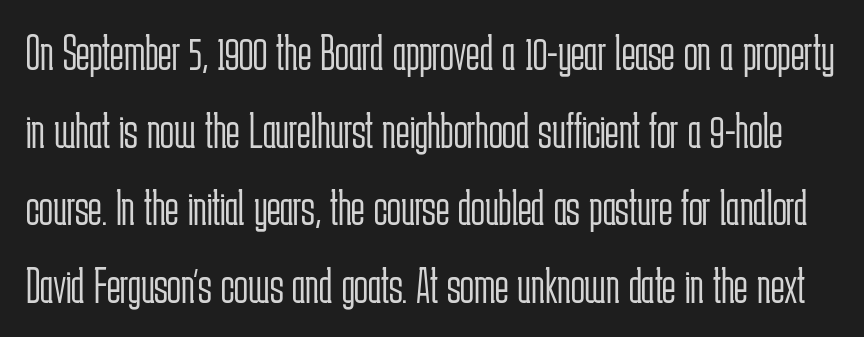
The image shows 51 px light, condensed sans-serif type, upright; set normal line spacing (1.52x), normal letter spacing, not underlined; low stroke contrast and a medium x-height.
